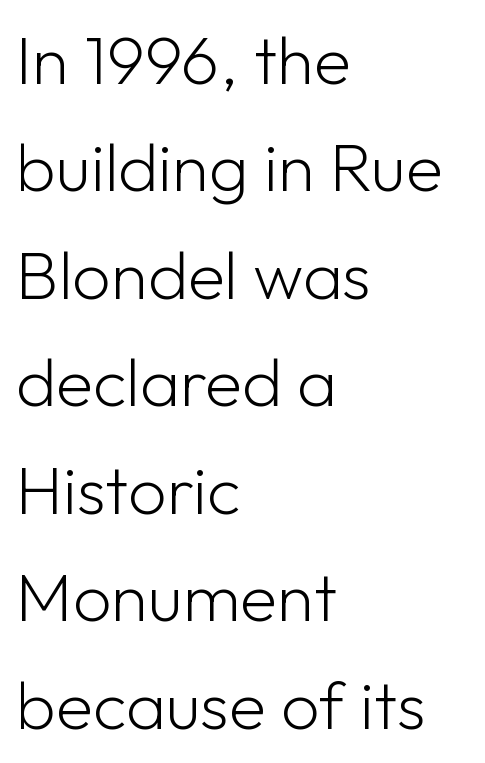
{"serif": "no", "italic": "no", "bold": "no", "weight": "light", "width": "normal", "stroke_contrast": "low", "x_height": "medium", "monospaced": "no", "underline": "no", "align": "left", "line_spacing": "normal", "line_spacing_ratio": 1.58, "letter_spacing": "normal", "letter_spacing_em": 0.0, "glyph_px": 68}
